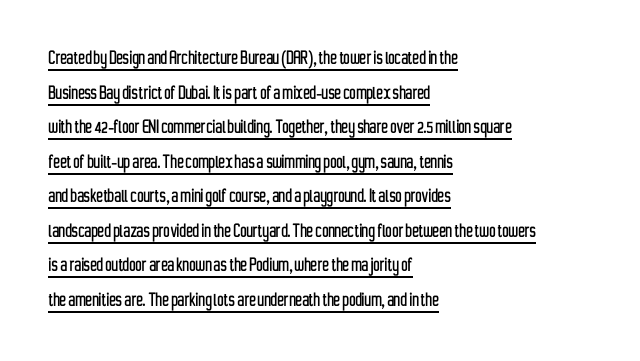
The image shows 22 px text type, upright; set left-aligned, normal line spacing (1.57x), normal letter spacing, underlined.
